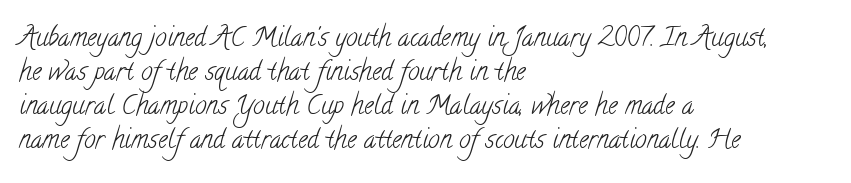
Q: Is the text bold? A: No.
Q: Is the text underlined? A: No.
Q: How is the paragraph aligned? A: Left-aligned.
Q: Is the spacing between letters normal or unusually wide? A: Normal.
Q: Is the spacing between lines tight, normal or loose? A: Normal.
